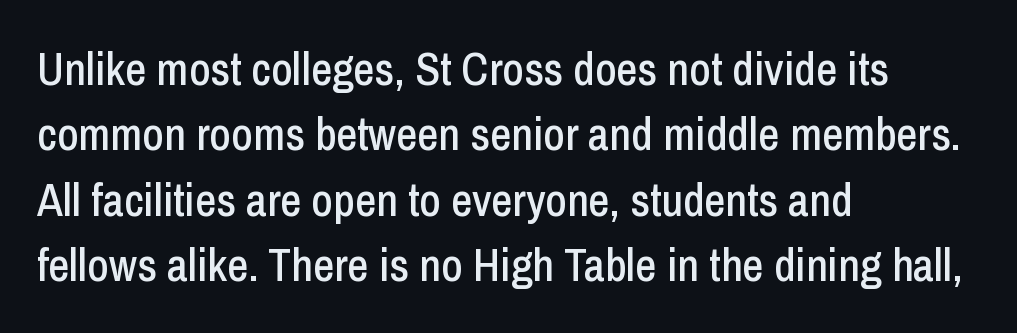
The specimen omits any rule beneath the text block's lines. Every character sits straight up, as roman type does. Each letter keeps its own natural width here, so spacing adapts to shape. Observe the ordinary spacing: letters are neighbours, not strangers. Vertically, the passage feels balanced, rows spaced as you'd expect.
